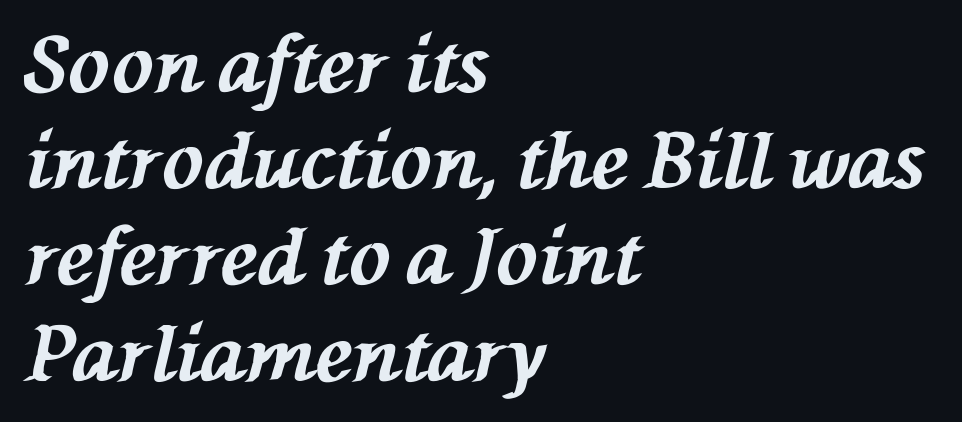
Q: Is the text bold? A: Yes.
Q: Is the text italic (slanted)? A: Yes, it leans left by about 76 degrees.
Q: Is the text underlined? A: No.
Q: How is the paragraph aligned? A: Left-aligned.
Q: Is the spacing between letters normal or unusually wide? A: Normal.
Q: Is the spacing between lines tight, normal or loose? A: Normal.
Q: Width (condensed, normal, or wide)? A: Normal.
Q: Stroke contrast? A: Medium.
Q: x-height? A: Medium.
Q: Monospaced? A: No.
